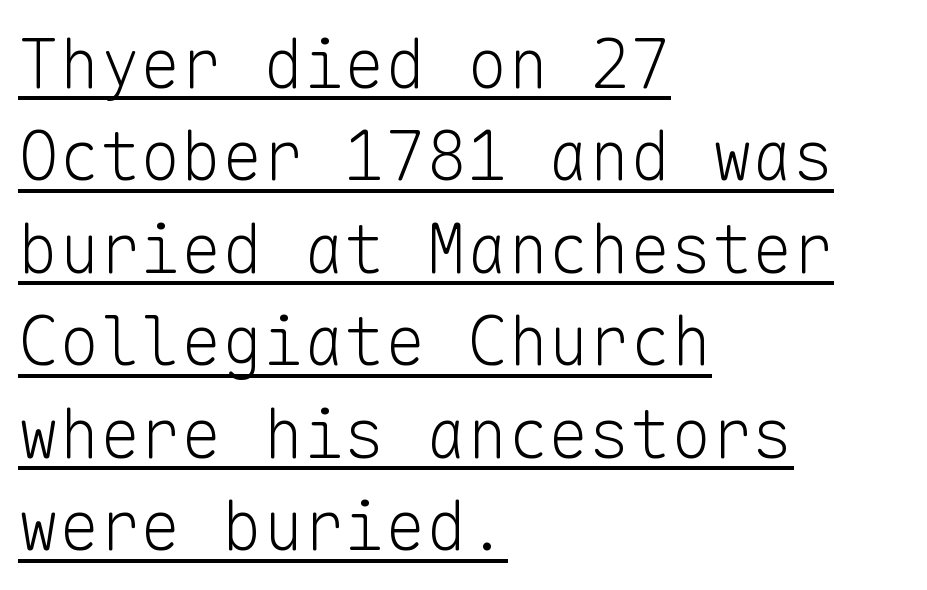
The face used here is monospaced, like something from a code editor. The font is comparable to plain body text, perhaps lighter. You can tell it's not italic because the verticals are truly vertical. Regular leading. Each line starts at the same left margin while the right side varies.
